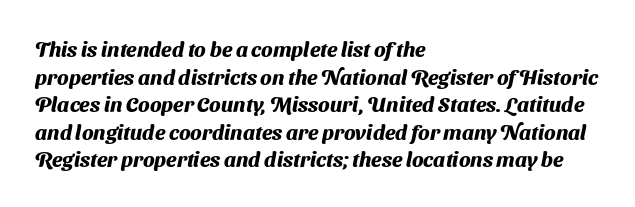
Notice how the passage keeps a crisp vertical edge on the left only. The space between consecutive lines is moderate. Pretty heavy lettering here — definitely bold. Spacing between characters is what you'd get straight out of the box. Beneath every word, the page is bare.
